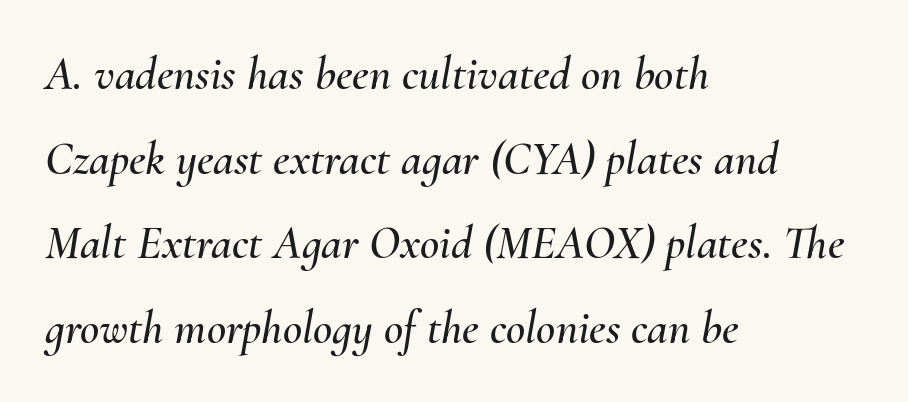
Q: Is the text italic (slanted)? A: Yes, it leans right by about 10 degrees.
Q: Is the text underlined? A: No.
Q: How is the paragraph aligned? A: Left-aligned.
Q: Is the spacing between letters normal or unusually wide? A: Normal.
Q: Width (condensed, normal, or wide)? A: Normal.
Q: Stroke contrast? A: Medium.
Q: x-height? A: Small.
Q: Monospaced? A: No.
